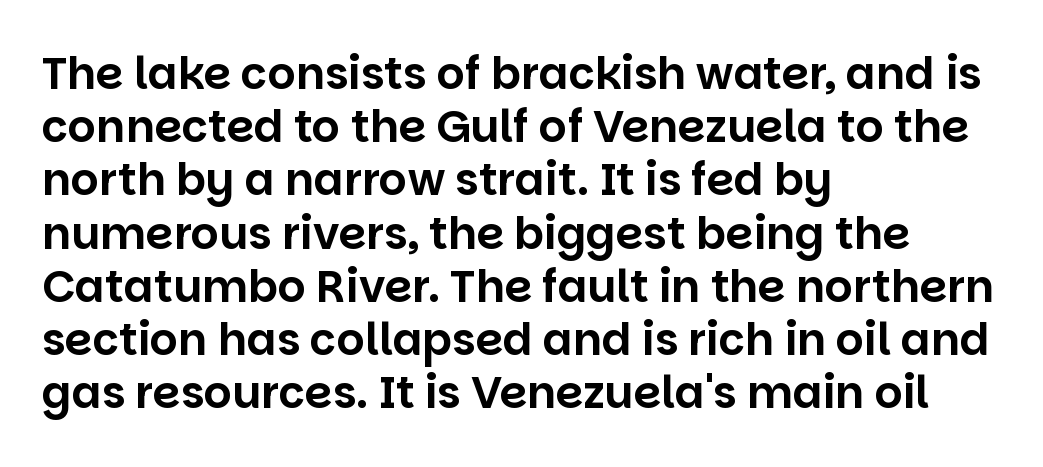
All the whitespace from short lines collects on the right. The area under the type is left untouched. The font family rendered here belongs to the sans-serif group. Spacing verdict: proportional, widths tailored to each character. There is no visible air inserted between adjacent glyphs.
